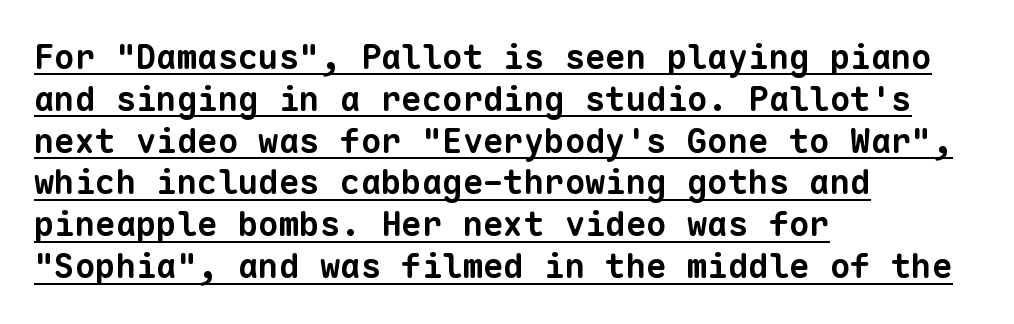
{"serif": "no", "bold": "yes", "weight": "bold", "width": "normal", "stroke_contrast": "low", "x_height": "medium", "monospaced": "yes", "underline": "yes", "align": "left", "line_spacing_ratio": 1.23, "letter_spacing": "normal", "letter_spacing_em": 0.0, "glyph_px": 34}
